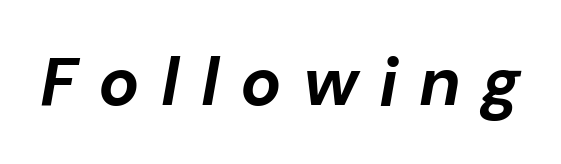
The image shows 68 px bold type, italic (leaning right); set unusually wide letter spacing (+0.31 em), not underlined; low stroke contrast and a medium x-height.
